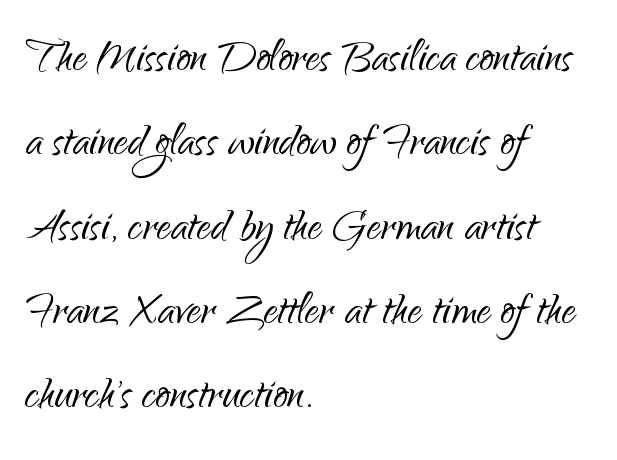
The image shows 57 px light sans-serif type; set left-aligned, normal line spacing (1.48x), normal letter spacing, not underlined; low stroke contrast and a small x-height.
